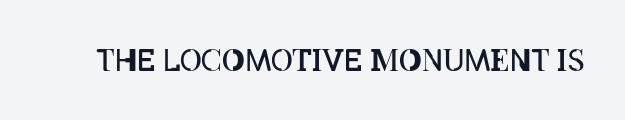
{"italic": "no", "bold": "no", "weight": "regular", "width": "condensed", "stroke_contrast": "low", "x_height": "large", "monospaced": "no", "underline": "no", "letter_spacing": "normal", "letter_spacing_em": 0.0, "glyph_px": 30}
